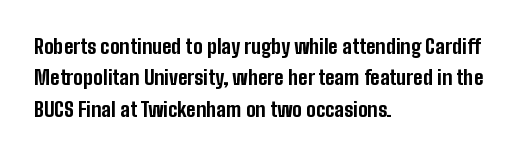
Q: Is the text bold? A: Yes.
Q: Is the text italic (slanted)? A: No, it is upright.
Q: Is the text underlined? A: No.
Q: How is the paragraph aligned? A: Left-aligned.
Q: Is the spacing between letters normal or unusually wide? A: Normal.
Q: Is the spacing between lines tight, normal or loose? A: Normal.
